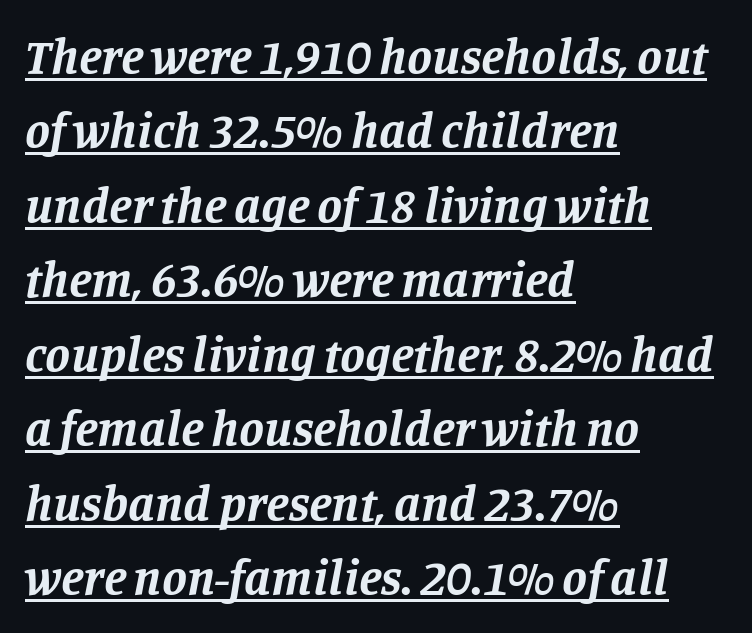
{"serif": "yes", "italic": "yes", "lean": "right", "slant_degrees": 11, "bold": "yes", "weight": "bold", "width": "normal", "stroke_contrast": "low", "x_height": "large", "monospaced": "no", "underline": "yes", "align": "left", "line_spacing": "normal", "line_spacing_ratio": 1.49, "letter_spacing": "normal", "letter_spacing_em": 0.0, "glyph_px": 50}
